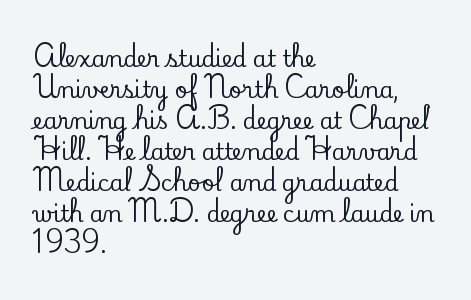
Q: Is the text italic (slanted)? A: No, it is upright.
Q: Is the text underlined? A: No.
Q: How is the paragraph aligned? A: Left-aligned.
Q: Is the spacing between letters normal or unusually wide? A: Normal.
Q: Is the spacing between lines tight, normal or loose? A: Normal.
